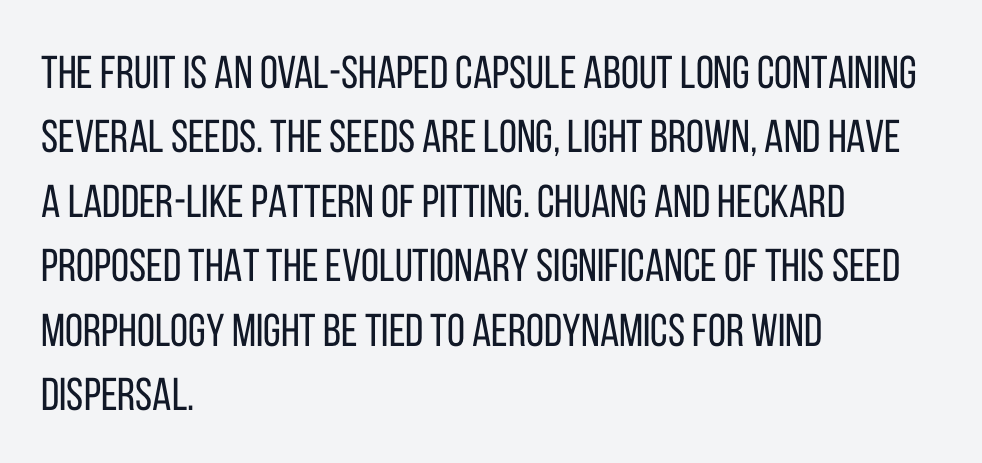
Q: Is the text bold? A: No.
Q: Is the text italic (slanted)? A: No, it is upright.
Q: Is the typeface a serif or a sans-serif typeface? A: Sans-serif.
Q: Is the text underlined? A: No.
Q: How is the paragraph aligned? A: Left-aligned.
Q: Is the spacing between letters normal or unusually wide? A: Normal.
Q: Is the spacing between lines tight, normal or loose? A: Normal.
Q: Width (condensed, normal, or wide)? A: Condensed.
Q: Stroke contrast? A: Low.
Q: x-height? A: Large.
Q: Monospaced? A: No.
